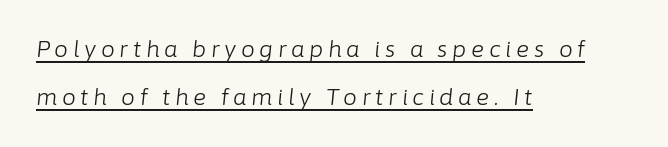
Q: Is the text bold? A: No.
Q: Is the text italic (slanted)? A: Yes, it leans right by about 6 degrees.
Q: Is the text underlined? A: Yes.
Q: How is the paragraph aligned? A: Left-aligned.
Q: Is the spacing between letters normal or unusually wide? A: Unusually wide.
Q: Is the spacing between lines tight, normal or loose? A: Loose.
